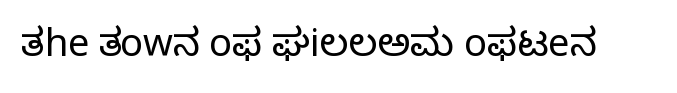
Heft: none added — not bold. Spacing between characters is what you'd get straight out of the box. In terms of letterform style, serifs are entirely absent. Bare-footed words on every line. The rendering uses natural spacing where letterforms have individual widths.
